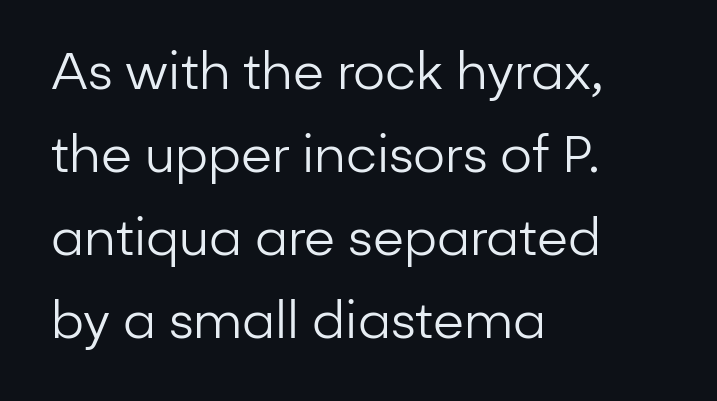
{"serif": "no", "italic": "no", "bold": "no", "weight": "regular", "width": "normal", "stroke_contrast": "low", "x_height": "medium", "monospaced": "no", "underline": "no", "align": "left", "line_spacing": "normal", "line_spacing_ratio": 1.66, "letter_spacing": "normal", "letter_spacing_em": 0.0, "glyph_px": 50}
